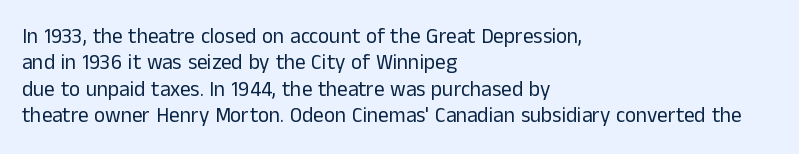
Q: Is the text bold? A: No.
Q: Is the text italic (slanted)? A: No, it is upright.
Q: Is the text underlined? A: No.
Q: How is the paragraph aligned? A: Left-aligned.
Q: Is the spacing between letters normal or unusually wide? A: Normal.
Q: Is the spacing between lines tight, normal or loose? A: Normal.
